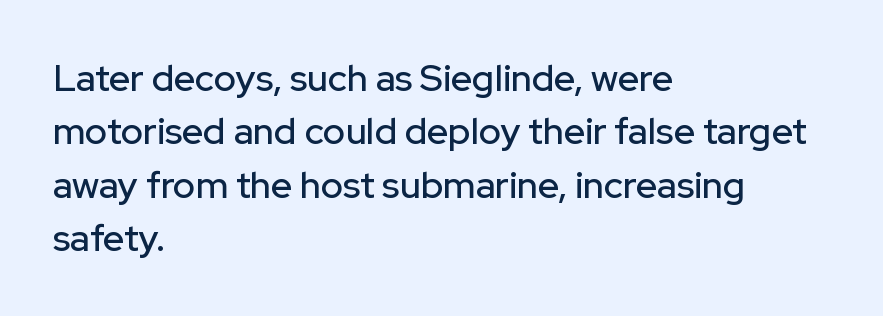
How are the letters spaced? Ordinarily, with no added tracking. The typesetter chose a ragged-right arrangement here. The area under the type is left untouched. This sample uses a sans-serif face. Varying glyph widths throughout — classic text-font behaviour.
